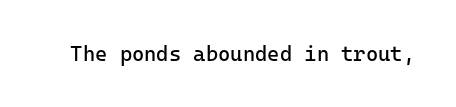
Q: Is the text bold? A: No.
Q: Is the text italic (slanted)? A: No, it is upright.
Q: Is the text underlined? A: No.
Q: Is the spacing between letters normal or unusually wide? A: Normal.
